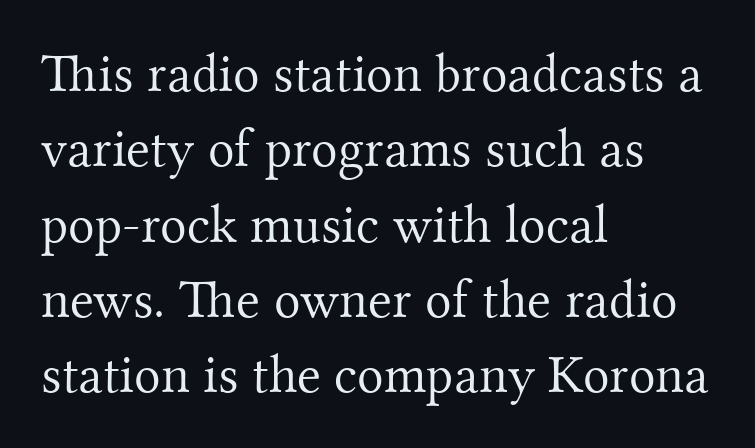
{"serif": "yes", "italic": "no", "bold": "no", "weight": "light", "width": "normal", "stroke_contrast": "medium", "x_height": "small", "monospaced": "no", "underline": "no", "align": "left", "line_spacing": "normal", "line_spacing_ratio": 1.37, "letter_spacing": "normal", "letter_spacing_em": 0.0, "glyph_px": 55}
